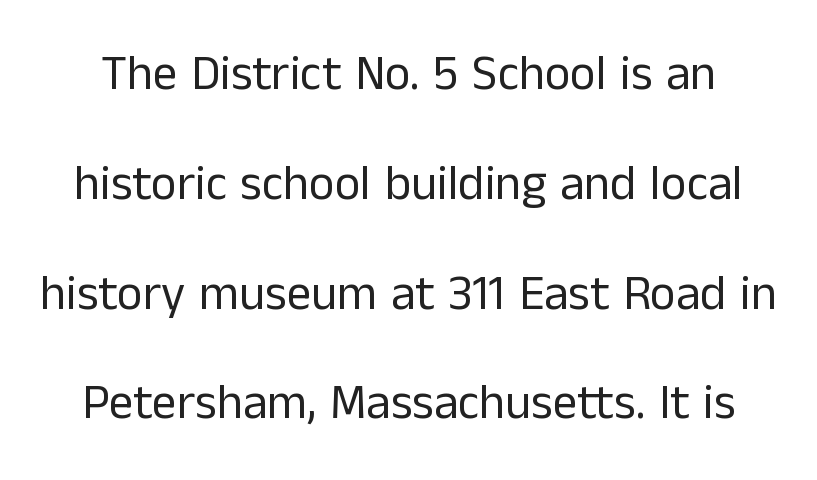
{"serif": "no", "italic": "no", "bold": "no", "weight": "regular", "width": "normal", "stroke_contrast": "low", "x_height": "medium", "monospaced": "no", "underline": "no", "line_spacing": "loose", "line_spacing_ratio": 2.24, "letter_spacing": "normal", "letter_spacing_em": 0.0, "glyph_px": 49}
